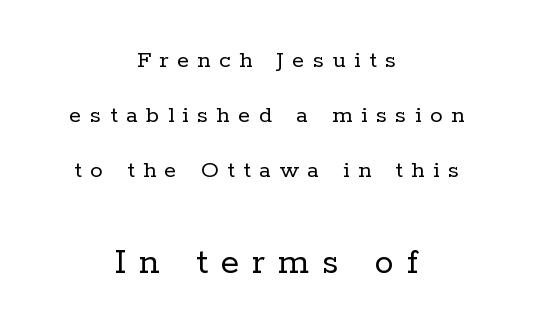
The image shows 38 px regular-weight serif type, upright; set centered, loose line spacing (2.2x), unusually wide letter spacing (+0.34 em), not underlined; the second (bottom) block is 1.52x larger; low stroke contrast and a medium x-height.
